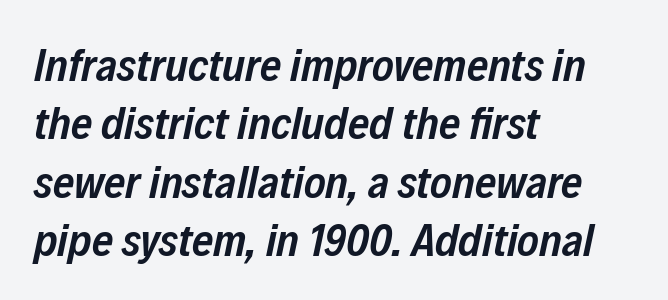
Words appear dense and cohesive because spacing is normal. The letters are slanted; this is an italic face. Do the characters align in a grid? No, the font is proportional. The lines in this sample share a left origin and differ only in where they stop. The rows are spaced the way most documents space them. Summary of weight: moderately heavy, a semibold.
